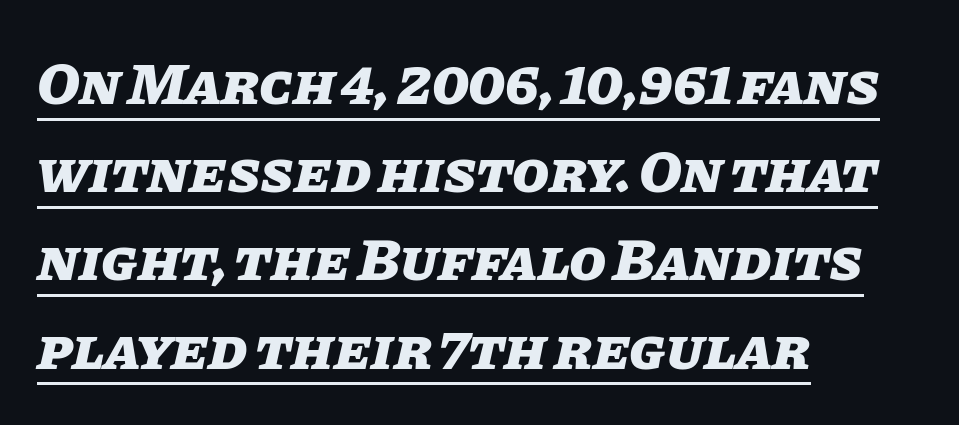
Caption: lettering with a line underneath. You could not count columns in this text — the font is proportionally spaced. Is the type bold? Yes — the strokes are clearly thick and heavy. The paragraph shown leans on its left margin. When letters slant like this, we call the style italic.
